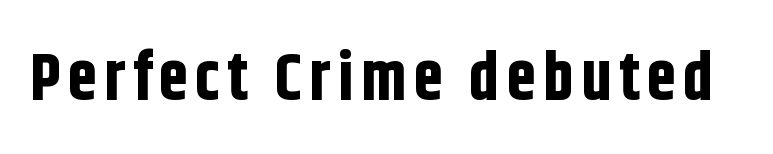
{"serif": "no", "italic": "no", "bold": "yes", "weight": "bold", "width": "condensed", "stroke_contrast": "low", "x_height": "large", "monospaced": "no", "underline": "no", "glyph_px": 66}
